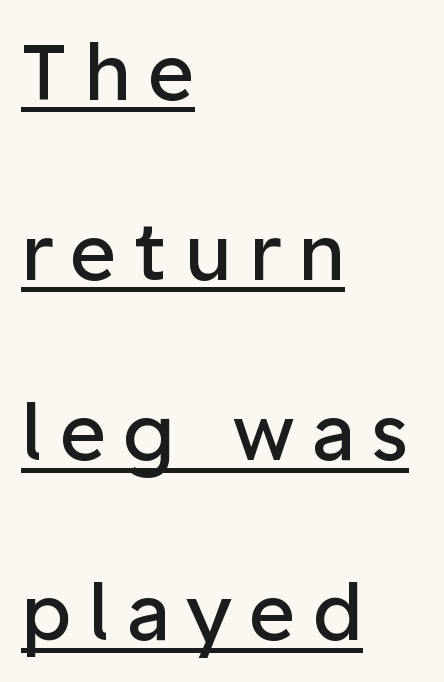
Check where the strokes stop: nothing finishes them off — pure sans. The lines are spread far apart with generous leading. The letterforms stand isolated, each surrounded by extra space. Line starts are locked; line ends wander.
